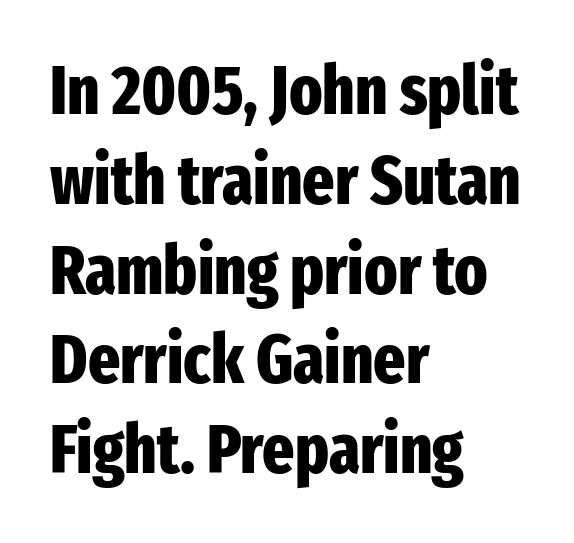
Observe the absence of serifs on each vertical stroke in this sample. The glyphs are unaccompanied by any horizontal stroke below them. The space between consecutive lines is moderate. Horizontal alignment here is leftward, the default for most running prose. Here the designer chose a conventional face with non-uniform glyph widths.
